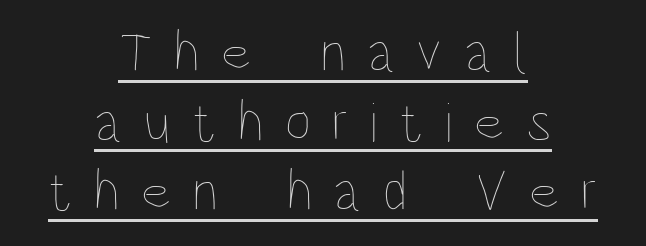
The image shows 57 px thin, condensed type, upright; set centered, line spacing 1.22x, unusually wide letter spacing (+0.38 em), underlined; low stroke contrast and a large x-height.
